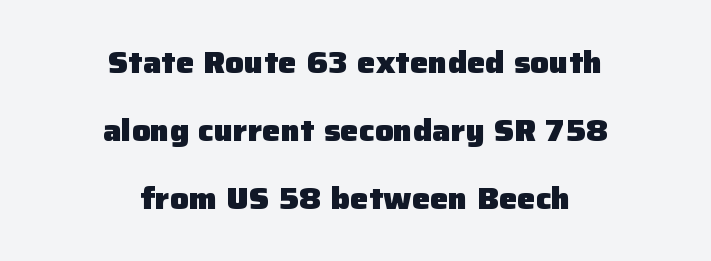
{"serif": "no", "italic": "no", "bold": "yes", "weight": "heavy", "width": "normal", "stroke_contrast": "low", "x_height": "medium", "monospaced": "no", "underline": "no", "align": "center", "line_spacing": "loose", "line_spacing_ratio": 2.2, "letter_spacing": "normal", "letter_spacing_em": 0.0, "glyph_px": 31}
